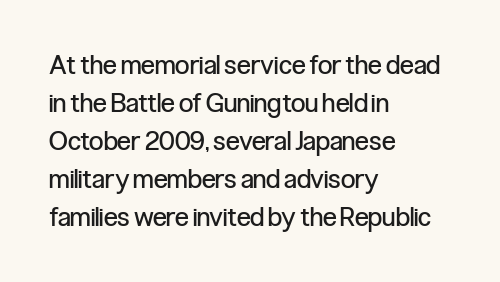
{"italic": "no", "bold": "no", "underline": "no", "align": "left", "line_spacing": "normal", "line_spacing_ratio": 1.46, "letter_spacing": "normal", "letter_spacing_em": 0.0, "glyph_px": 26}
